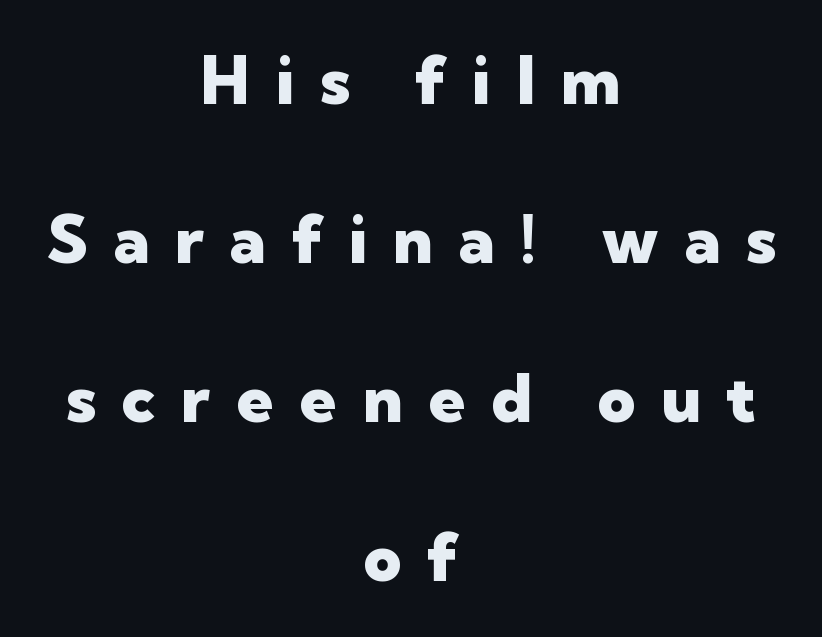
Q: Is the text bold? A: Yes.
Q: Is the text italic (slanted)? A: No, it is upright.
Q: Is the typeface a serif or a sans-serif typeface? A: Sans-serif.
Q: Is the text underlined? A: No.
Q: How is the paragraph aligned? A: Centered.
Q: Is the spacing between letters normal or unusually wide? A: Unusually wide.
Q: Is the spacing between lines tight, normal or loose? A: Loose.
Q: Width (condensed, normal, or wide)? A: Normal.
Q: Stroke contrast? A: Low.
Q: x-height? A: Medium.
Q: Monospaced? A: No.
